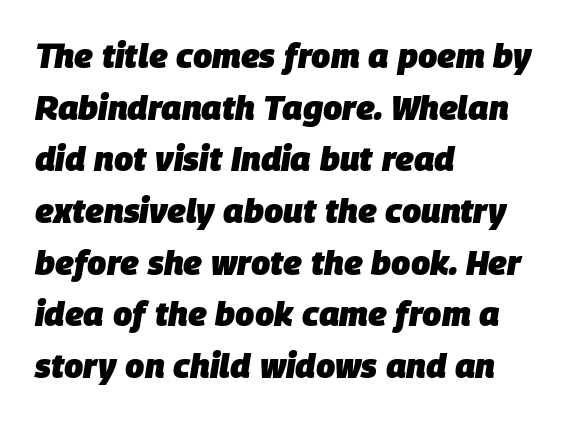
Spacing verdict: proportional, widths tailored to each character. Casual observation: everything's shoved over to the left. Letters rest on an invisible, unmarked baseline. Summary of weight: heavy, a full bold. The face used here is rendered with its standard letterfit.
